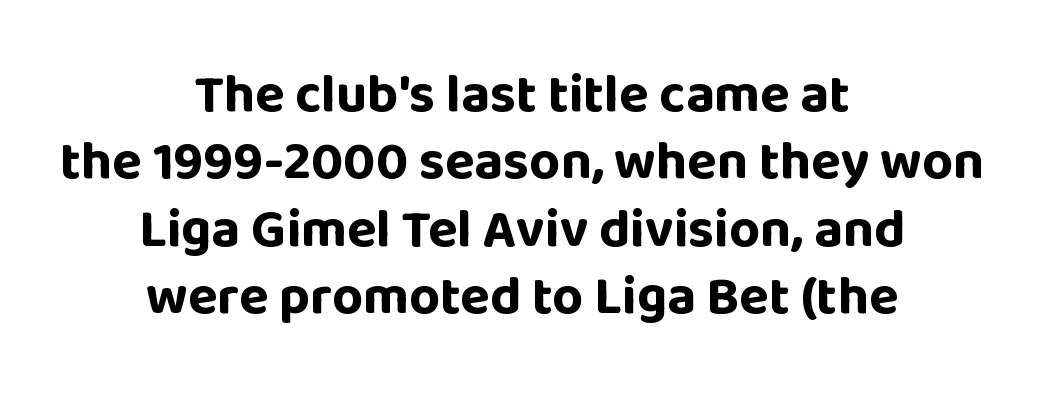
Q: Is the text bold? A: Yes.
Q: Is the text italic (slanted)? A: No, it is upright.
Q: Is the typeface a serif or a sans-serif typeface? A: Sans-serif.
Q: Is the text underlined? A: No.
Q: How is the paragraph aligned? A: Centered.
Q: Is the spacing between letters normal or unusually wide? A: Normal.
Q: Is the spacing between lines tight, normal or loose? A: Normal.
Q: Width (condensed, normal, or wide)? A: Normal.
Q: Stroke contrast? A: Low.
Q: x-height? A: Large.
Q: Monospaced? A: No.
